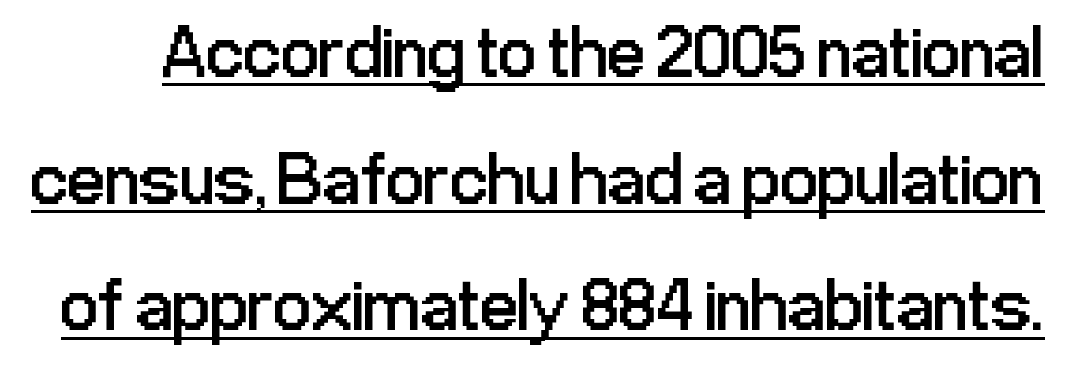
You could call the tracking neutral — neither tight nor loose. Underlining? Definitely there. Is there much room between lines? A standard amount, neither cramped nor airy. The rendering uses natural spacing where letterforms have individual widths.
